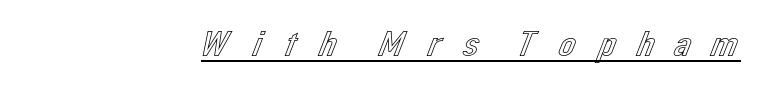
{"width": "normal", "x_height": "medium", "monospaced": "no", "underline": "yes", "letter_spacing": "wide", "letter_spacing_em": 0.41, "glyph_px": 38}
